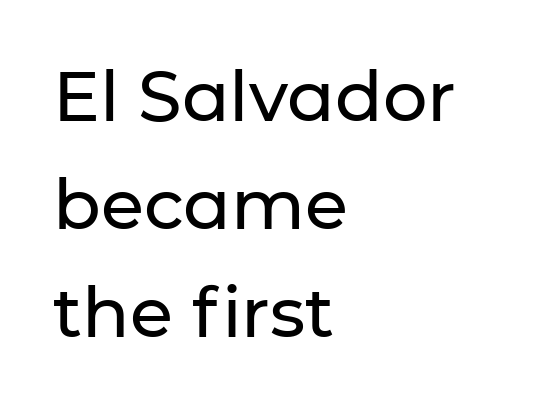
The image shows 70 px sans-serif type, upright; set left-aligned, normal line spacing (1.54x), normal letter spacing, not underlined; low stroke contrast and a medium x-height.
